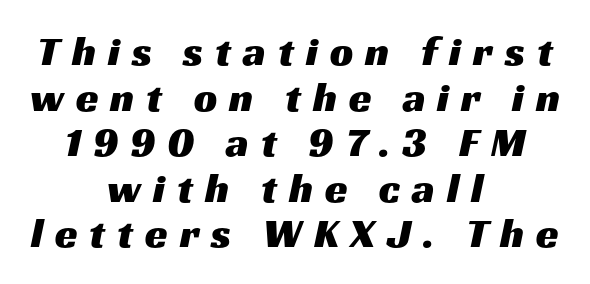
The image shows 41 px wide sans-serif type; set centered, tight line spacing (1.11x), unusually wide letter spacing (+0.29 em), not underlined; medium stroke contrast and a medium x-height.
